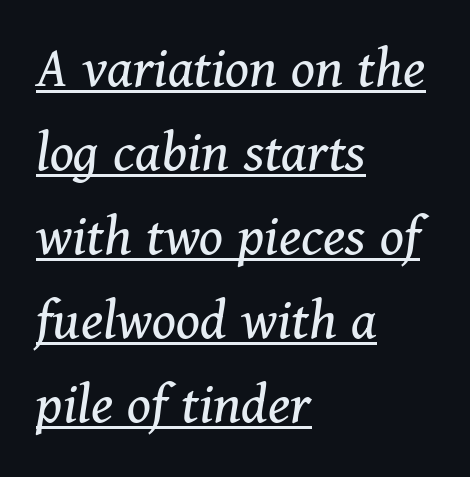
Q: Is the text bold? A: No.
Q: Is the text italic (slanted)? A: Yes, it leans right by about 11 degrees.
Q: Is the typeface a serif or a sans-serif typeface? A: Serif.
Q: Is the text underlined? A: Yes.
Q: How is the paragraph aligned? A: Left-aligned.
Q: Is the spacing between letters normal or unusually wide? A: Normal.
Q: Is the spacing between lines tight, normal or loose? A: Normal.
Q: Width (condensed, normal, or wide)? A: Normal.
Q: Stroke contrast? A: Medium.
Q: x-height? A: Medium.
Q: Monospaced? A: No.
